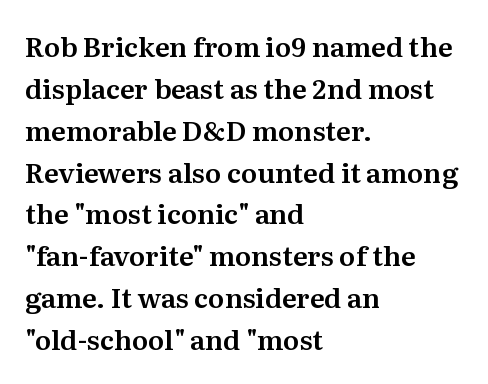
{"italic": "no", "underline": "no", "align": "left", "line_spacing": "normal", "line_spacing_ratio": 1.55, "letter_spacing": "normal", "letter_spacing_em": 0.0, "glyph_px": 27}
